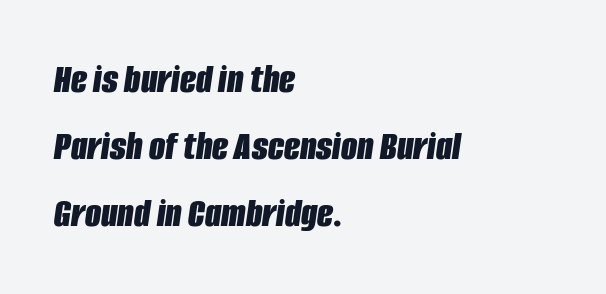
{"italic": "yes", "lean": "right", "slant_degrees": 8, "bold": "yes", "weight": "bold", "width": "condensed", "stroke_contrast": "low", "x_height": "large", "monospaced": "no", "underline": "no", "align": "left", "line_spacing": "normal", "line_spacing_ratio": 1.6, "letter_spacing": "normal", "letter_spacing_em": 0.0, "glyph_px": 42}
